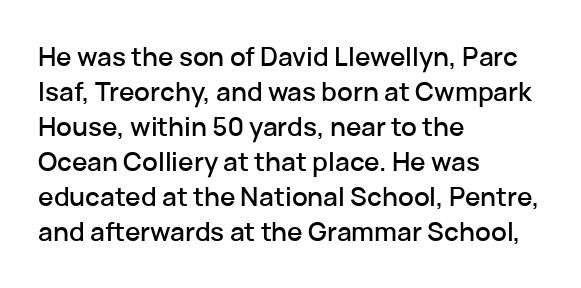
The image shows 26 px text type, upright; set left-aligned, normal line spacing (1.35x), normal letter spacing, not underlined.
